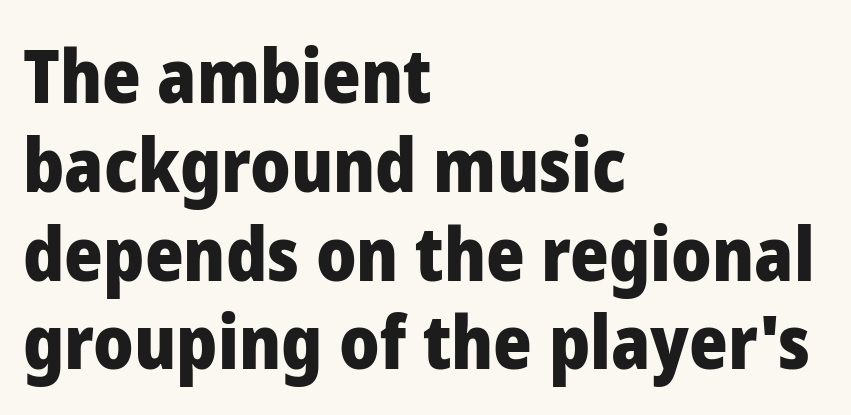
The image shows 74 px heavy sans-serif type, upright; set left-aligned, line spacing 1.2x, normal letter spacing, not underlined; low stroke contrast and a medium x-height.
